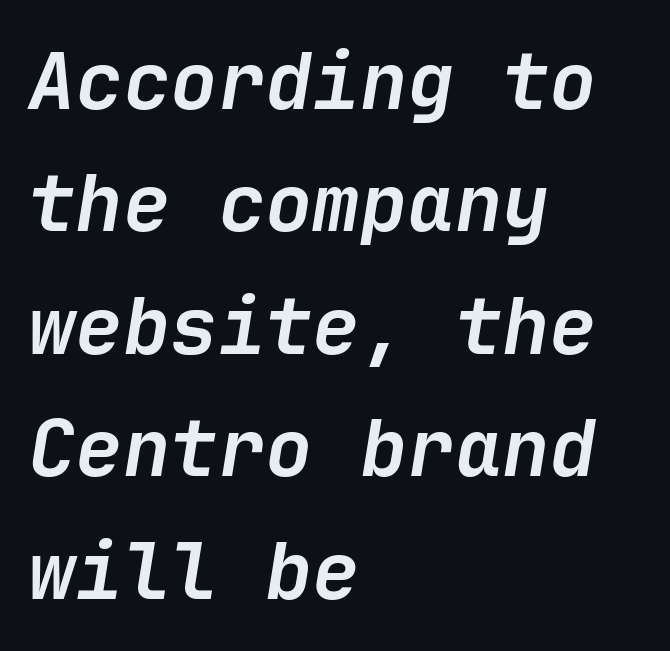
The block of text has a typical density, with ordinary space between rows. In terms of letterspacing, this is plain default setting. Characters are canted at an angle relative to the baseline's perpendicular. Each row of text sits above clean, open space.
